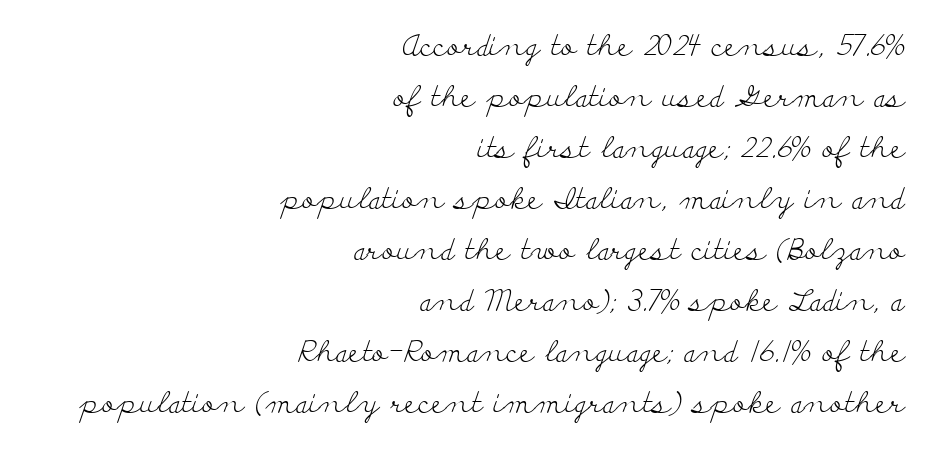
{"serif": "yes", "bold": "no", "weight": "light", "width": "wide", "stroke_contrast": "low", "x_height": "small", "monospaced": "no", "underline": "no", "align": "right", "line_spacing_ratio": 1.76, "letter_spacing": "normal", "letter_spacing_em": 0.0, "glyph_px": 29}
